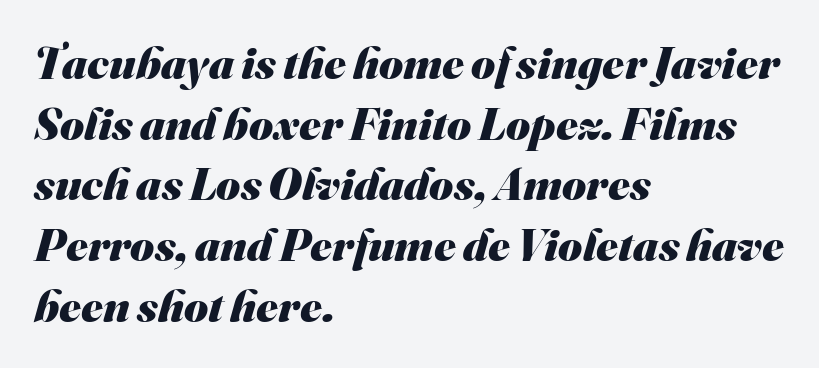
Q: Is the text bold? A: Yes.
Q: Is the typeface a serif or a sans-serif typeface? A: Sans-serif.
Q: Is the text underlined? A: No.
Q: How is the paragraph aligned? A: Left-aligned.
Q: Is the spacing between letters normal or unusually wide? A: Normal.
Q: Is the spacing between lines tight, normal or loose? A: Normal.
Q: Width (condensed, normal, or wide)? A: Normal.
Q: Stroke contrast? A: Medium.
Q: x-height? A: Small.
Q: Monospaced? A: No.
